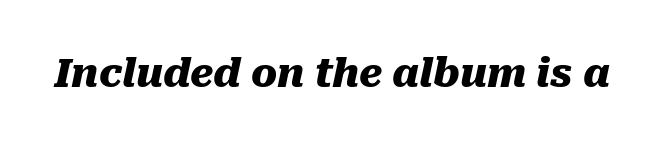
Q: Is the text bold? A: Yes.
Q: Is the text italic (slanted)? A: Yes, it leans right by about 10 degrees.
Q: Is the text underlined? A: No.
Q: Is the spacing between letters normal or unusually wide? A: Normal.
Q: Width (condensed, normal, or wide)? A: Normal.
Q: Stroke contrast? A: Medium.
Q: x-height? A: Medium.
Q: Monospaced? A: No.
